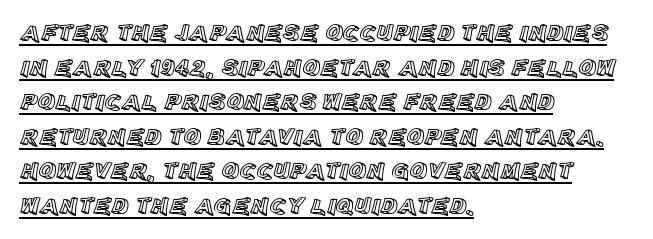
The image shows 24 px text type; set left-aligned, normal line spacing (1.44x), normal letter spacing, underlined.
